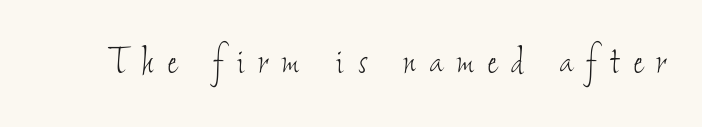
The passage shown is typed in a proportional face where columns would drift. Between one letter and the next there's a generous, obvious gap. Unbolded letterforms with no extra heft. Each row of text sits above clean, open space.
